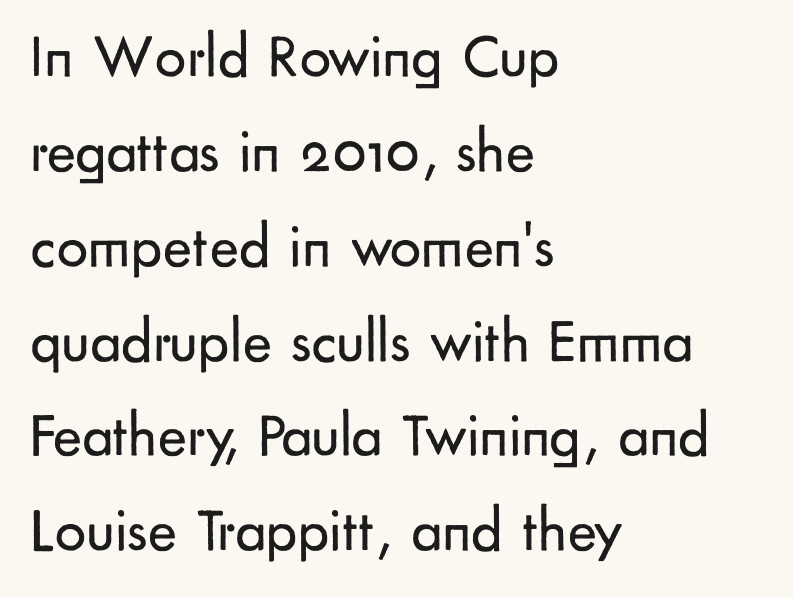
{"serif": "no", "italic": "no", "bold": "no", "weight": "regular", "width": "normal", "stroke_contrast": "low", "x_height": "small", "monospaced": "no", "underline": "no", "align": "left", "line_spacing": "normal", "line_spacing_ratio": 1.53, "letter_spacing": "normal", "letter_spacing_em": 0.0, "glyph_px": 62}
